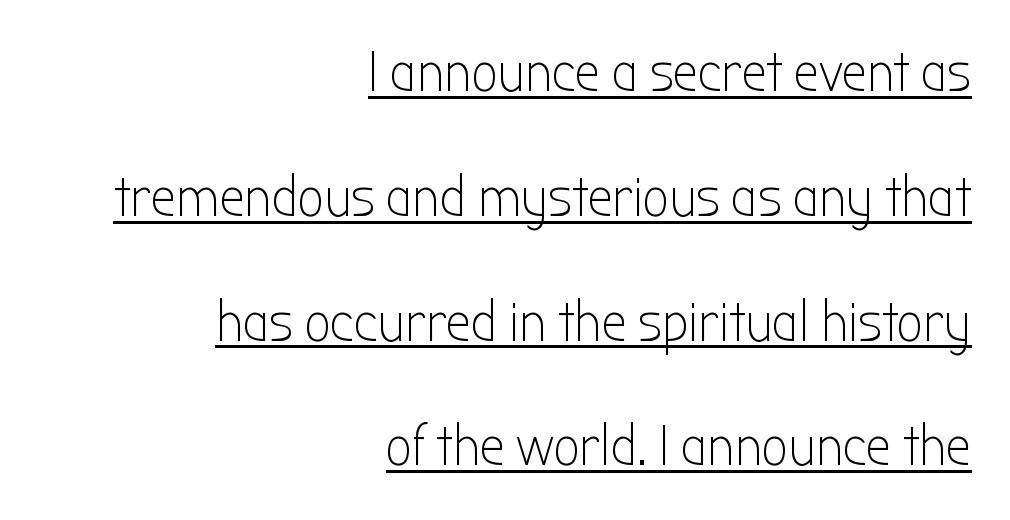
The passage shown is not bold in any degree. Examine the stroke ends and you'll find no serifs. Caption: lettering with a line underneath. This sample has the flowing, uneven cadence of proportional lettering.
